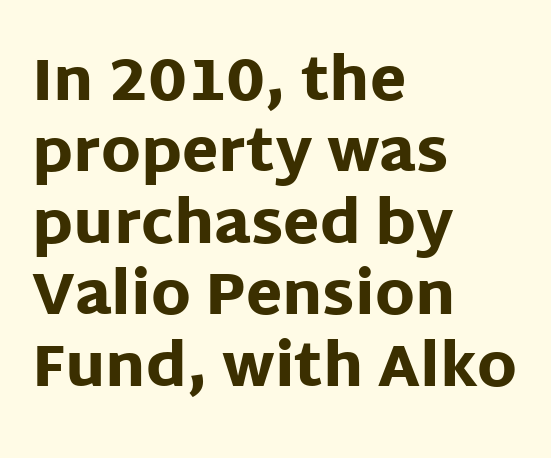
Q: Is the text bold? A: Yes.
Q: Is the text italic (slanted)? A: No, it is upright.
Q: Is the typeface a serif or a sans-serif typeface? A: Sans-serif.
Q: Is the text underlined? A: No.
Q: How is the paragraph aligned? A: Left-aligned.
Q: Is the spacing between letters normal or unusually wide? A: Normal.
Q: Width (condensed, normal, or wide)? A: Normal.
Q: Stroke contrast? A: Low.
Q: x-height? A: Large.
Q: Monospaced? A: No.
